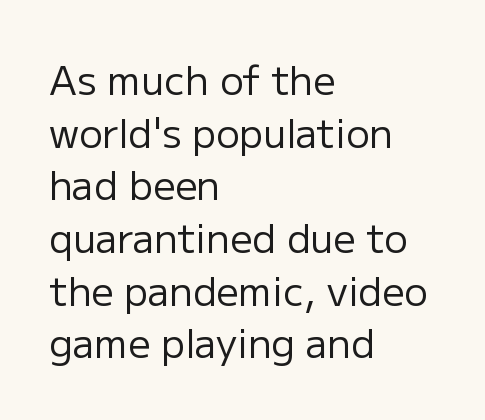
Is this a fixed-width face? No — the glyphs have proportional, varying widths. Regarding serifs, this sample does without them. Quick note: underline off. Ordinary non-slanted type is in use.
